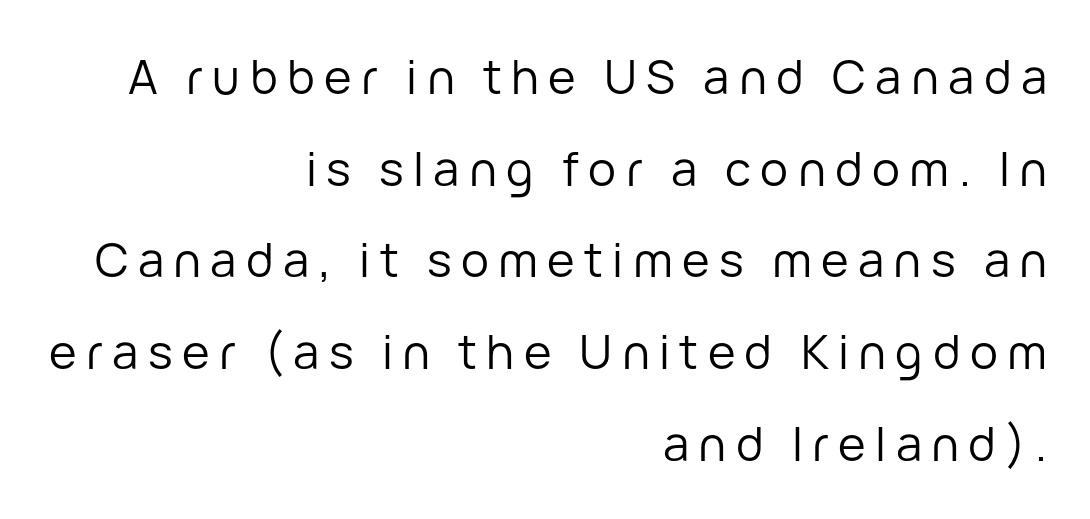
Q: Is the text bold? A: No.
Q: Is the text italic (slanted)? A: No, it is upright.
Q: Is the typeface a serif or a sans-serif typeface? A: Sans-serif.
Q: Is the text underlined? A: No.
Q: How is the paragraph aligned? A: Right-aligned.
Q: Is the spacing between letters normal or unusually wide? A: Unusually wide.
Q: Is the spacing between lines tight, normal or loose? A: Loose.
Q: Width (condensed, normal, or wide)? A: Normal.
Q: Stroke contrast? A: Low.
Q: x-height? A: Medium.
Q: Monospaced? A: No.
